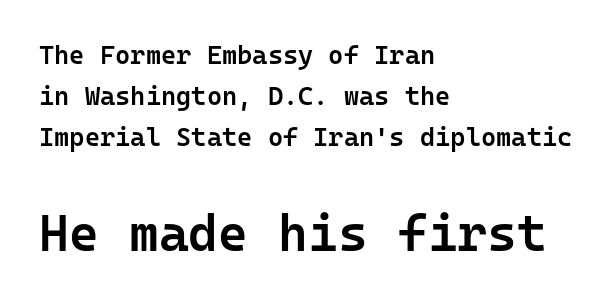
Default kerning and tracking; the words read as compact shapes. You could count columns in this text — the font is strictly monospaced. Interline gaps are of average width in this sample. No word sits above an underline.
